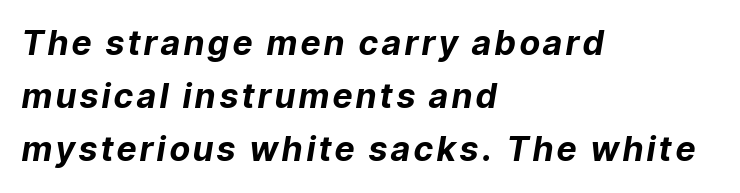
Q: Is the text bold? A: Yes.
Q: Is the text italic (slanted)? A: Yes, it leans right by about 9 degrees.
Q: Is the text underlined? A: No.
Q: How is the paragraph aligned? A: Left-aligned.
Q: Is the spacing between lines tight, normal or loose? A: Normal.
Q: Width (condensed, normal, or wide)? A: Normal.
Q: Stroke contrast? A: Low.
Q: x-height? A: Medium.
Q: Monospaced? A: No.
